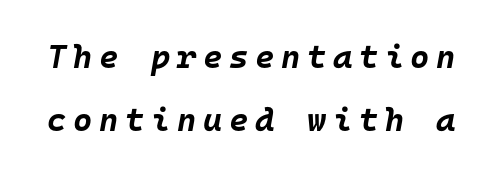
Q: Is the text bold? A: Yes.
Q: Is the text italic (slanted)? A: Yes, it leans right by about 10 degrees.
Q: Is the text underlined? A: No.
Q: Is the spacing between letters normal or unusually wide? A: Unusually wide.
Q: Is the spacing between lines tight, normal or loose? A: Loose.
Q: Width (condensed, normal, or wide)? A: Normal.
Q: Stroke contrast? A: Low.
Q: x-height? A: Large.
Q: Monospaced? A: Yes.
